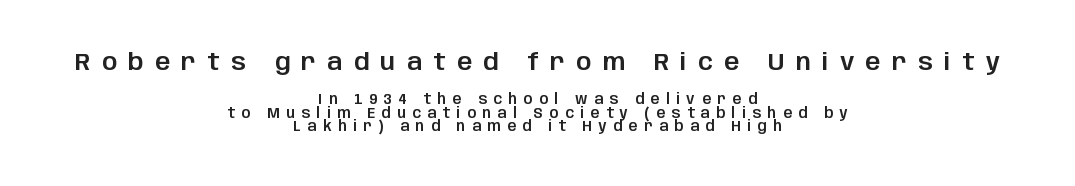
The image shows 24 px text type, upright; set centered, tight line spacing (0.96x), unusually wide letter spacing (+0.47 em), not underlined; the first (top) block is 1.71x larger.
